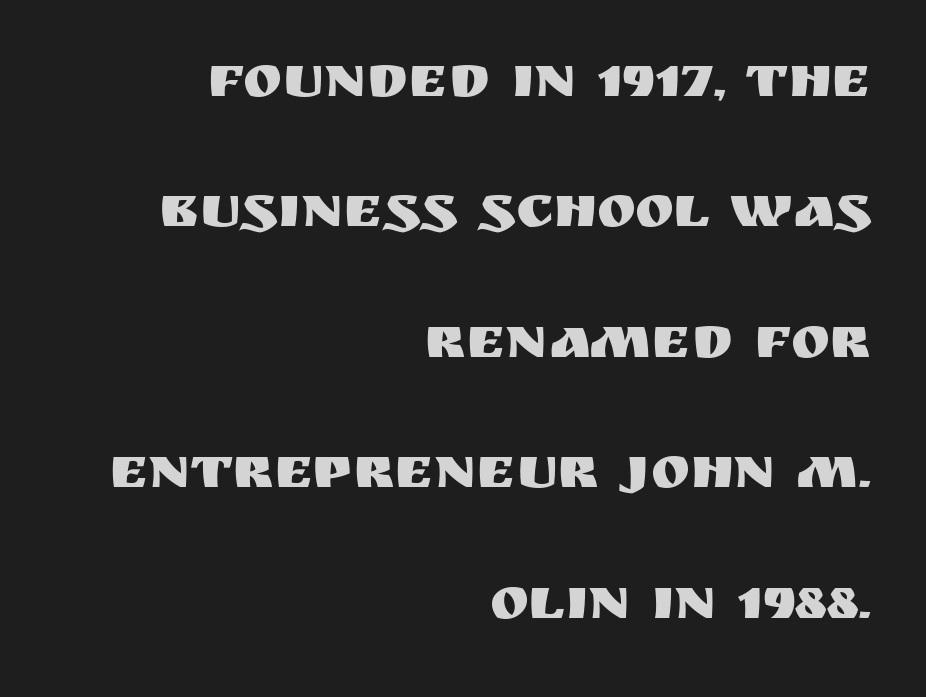
{"serif": "no", "italic": "no", "width": "normal", "stroke_contrast": "medium", "x_height": "large", "monospaced": "no", "underline": "no", "align": "right", "line_spacing": "loose", "line_spacing_ratio": 2.21, "letter_spacing": "normal", "letter_spacing_em": 0.0, "glyph_px": 59}
